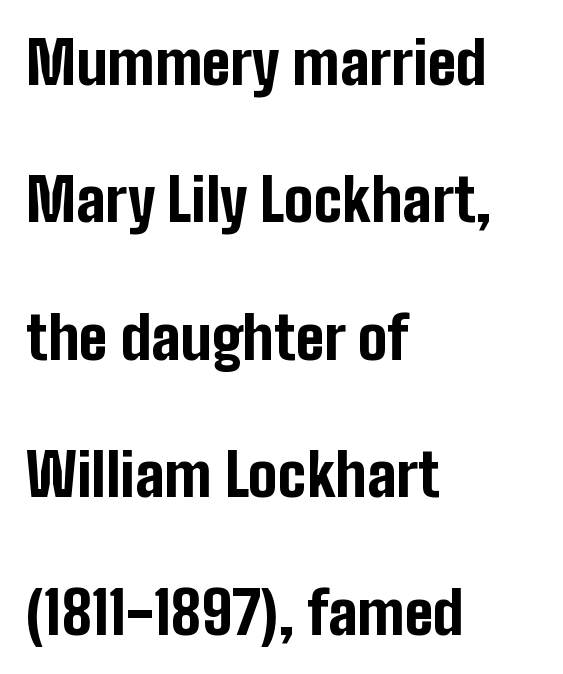
{"serif": "no", "italic": "no", "bold": "yes", "weight": "bold", "width": "condensed", "stroke_contrast": "low", "x_height": "medium", "monospaced": "no", "underline": "no", "align": "left", "line_spacing": "loose", "line_spacing_ratio": 2.33, "letter_spacing": "normal", "letter_spacing_em": 0.0, "glyph_px": 59}
